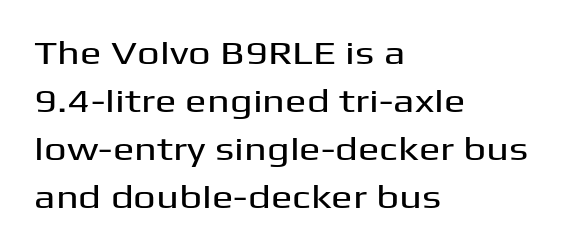
Each line starts at the same left margin while the right side varies. Is this a sans? Yes — the strokes have no serifs. The string is rendered with underlining switched off. This sample uses plain, unmodified letter spacing. The face used here is proportionally spaced, like ordinary book or web type.
